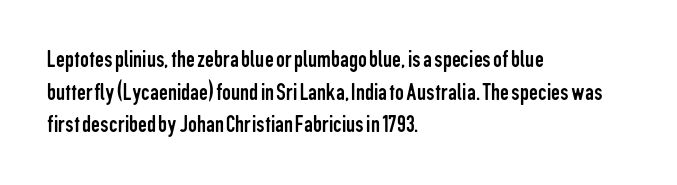
Q: Is the text bold? A: No.
Q: Is the text italic (slanted)? A: No, it is upright.
Q: Is the text underlined? A: No.
Q: How is the paragraph aligned? A: Left-aligned.
Q: Is the spacing between letters normal or unusually wide? A: Normal.
Q: Is the spacing between lines tight, normal or loose? A: Normal.
